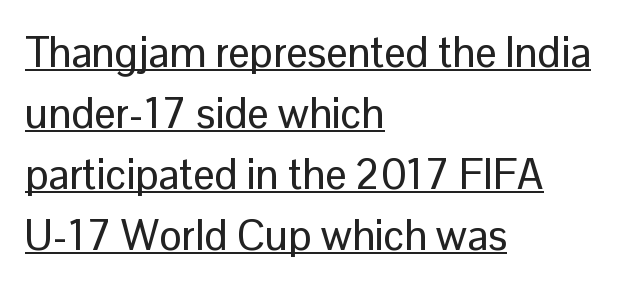
The image shows 42 px sans-serif type, upright; set left-aligned, normal line spacing (1.45x), normal letter spacing, underlined; low stroke contrast and a medium x-height.
